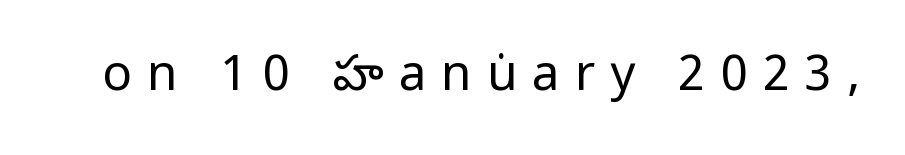
Q: Is the text bold? A: No.
Q: Is the text italic (slanted)? A: No, it is upright.
Q: Is the typeface a serif or a sans-serif typeface? A: Sans-serif.
Q: Is the text underlined? A: No.
Q: Is the spacing between letters normal or unusually wide? A: Unusually wide.
Q: Width (condensed, normal, or wide)? A: Condensed.
Q: Stroke contrast? A: Low.
Q: x-height? A: Large.
Q: Monospaced? A: No.
